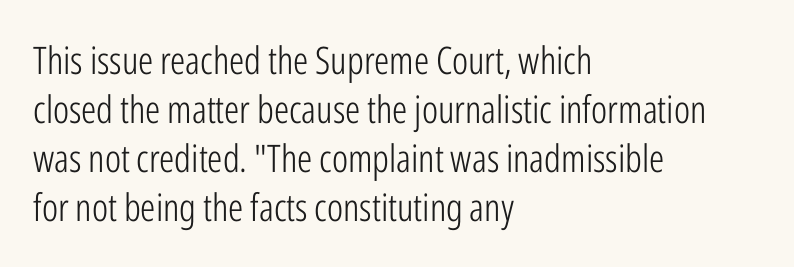
Q: Is the text bold? A: No.
Q: Is the text italic (slanted)? A: No, it is upright.
Q: Is the typeface a serif or a sans-serif typeface? A: Sans-serif.
Q: Is the text underlined? A: No.
Q: How is the paragraph aligned? A: Left-aligned.
Q: Is the spacing between letters normal or unusually wide? A: Normal.
Q: Is the spacing between lines tight, normal or loose? A: Normal.
Q: Width (condensed, normal, or wide)? A: Condensed.
Q: Stroke contrast? A: Low.
Q: x-height? A: Medium.
Q: Monospaced? A: No.
